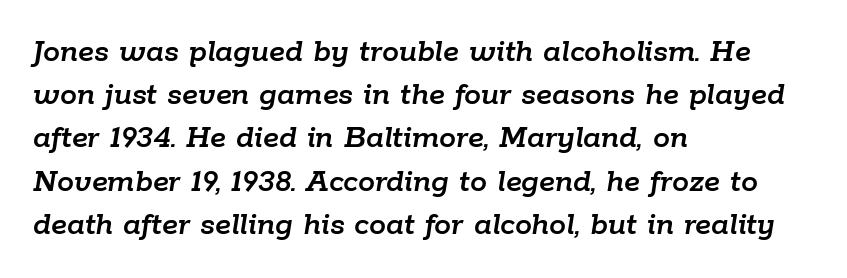
{"italic": "yes", "lean": "right", "slant_degrees": 9, "width": "normal", "stroke_contrast": "low", "x_height": "medium", "monospaced": "no", "underline": "no", "align": "left", "line_spacing": "normal", "line_spacing_ratio": 1.27, "letter_spacing": "normal", "letter_spacing_em": 0.0, "glyph_px": 34}
